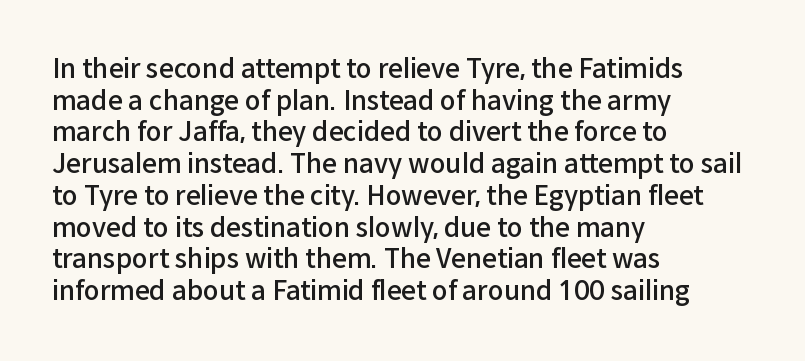
Q: Is the text bold? A: Semi-bold.
Q: Is the text italic (slanted)? A: No, it is upright.
Q: Is the text underlined? A: No.
Q: How is the paragraph aligned? A: Left-aligned.
Q: Is the spacing between letters normal or unusually wide? A: Normal.
